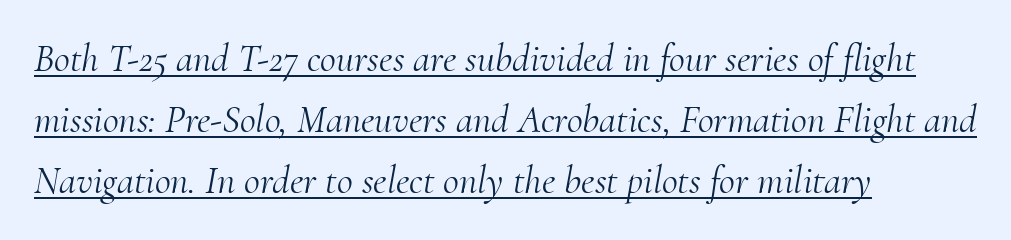
The rendering shows small feet on the letterforms — a serif design. Whoever set this chose a conventional vertical rhythm. One-word summary of the alignment: left. This rendering leaves character spacing at its baseline value. Italic: yes, the glyphs are oblique. Looks like regular typesetting: each glyph gets only the width it needs.
